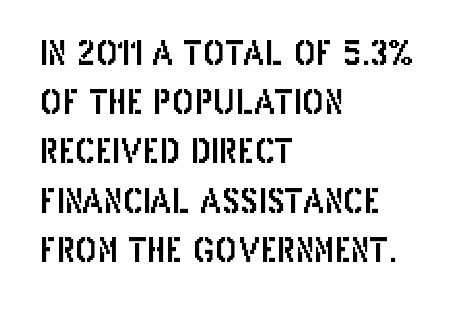
{"serif": "no", "italic": "no", "width": "condensed", "stroke_contrast": "low", "x_height": "large", "monospaced": "no", "underline": "no", "align": "left", "line_spacing": "normal", "line_spacing_ratio": 1.49, "letter_spacing": "normal", "letter_spacing_em": 0.0, "glyph_px": 33}
